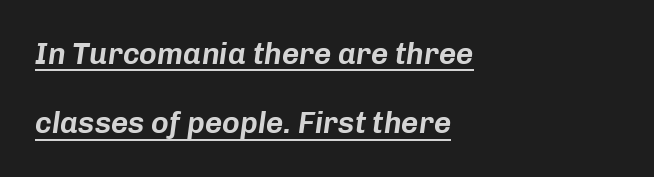
Q: Is the text italic (slanted)? A: Yes, it leans right by about 8 degrees.
Q: Is the text underlined? A: Yes.
Q: How is the paragraph aligned? A: Left-aligned.
Q: Is the spacing between letters normal or unusually wide? A: Normal.
Q: Is the spacing between lines tight, normal or loose? A: Loose.
Q: Width (condensed, normal, or wide)? A: Normal.
Q: Stroke contrast? A: Low.
Q: x-height? A: Medium.
Q: Monospaced? A: No.
